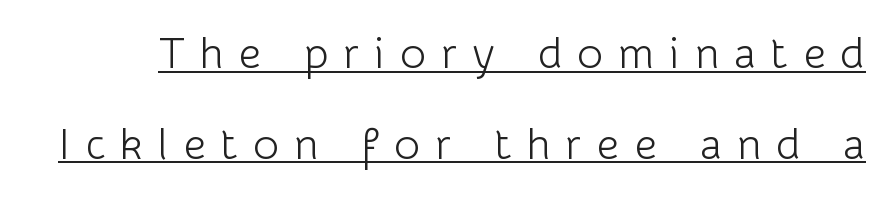
Stems here are at most as thick as an everyday book face. Is there any slant? The stems are plumb. Quick note: underline on. Varying glyph widths throughout — classic text-font behaviour.
